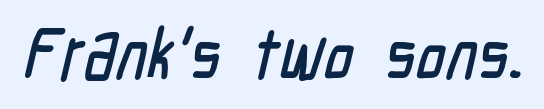
{"serif": "no", "width": "condensed", "stroke_contrast": "low", "x_height": "medium", "monospaced": "no", "underline": "no", "letter_spacing": "normal", "letter_spacing_em": 0.0, "glyph_px": 74}
